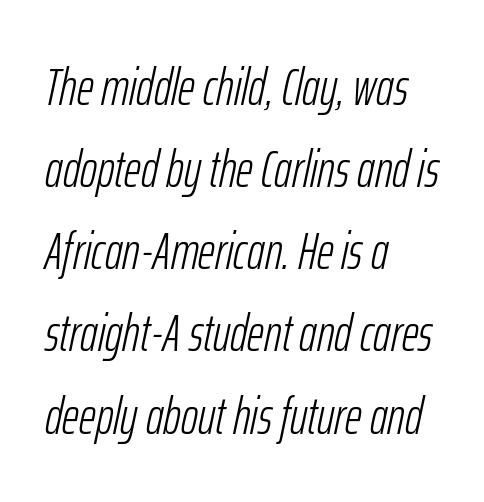
The image shows 52 px light, condensed type, italic (leaning right); set left-aligned, normal line spacing (1.58x), normal letter spacing, not underlined; low stroke contrast and a medium x-height.
